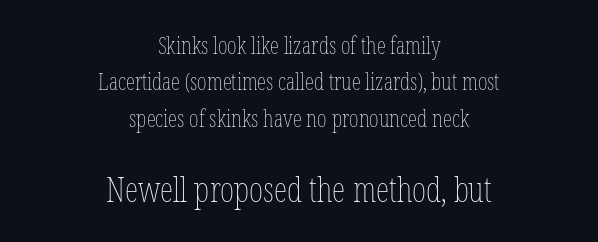
Compared with a flush-left layout, this one balances lines on the center instead. You could not count columns in this text — the font is proportionally spaced. Heft: none added — not bold. The tracking reads as untouched default to a designer's eye. Scale increases going downward across the two blocks.
